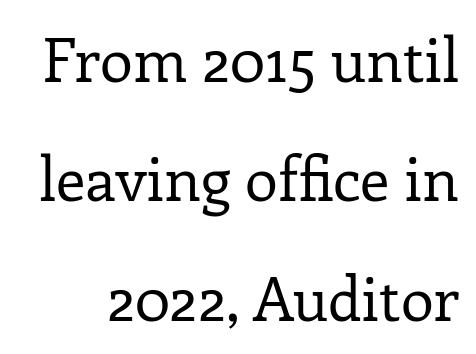
{"serif": "yes", "italic": "no", "bold": "no", "weight": "regular", "width": "normal", "stroke_contrast": "low", "x_height": "medium", "monospaced": "no", "underline": "no", "line_spacing": "loose", "line_spacing_ratio": 1.99, "letter_spacing": "normal", "letter_spacing_em": 0.0, "glyph_px": 60}
